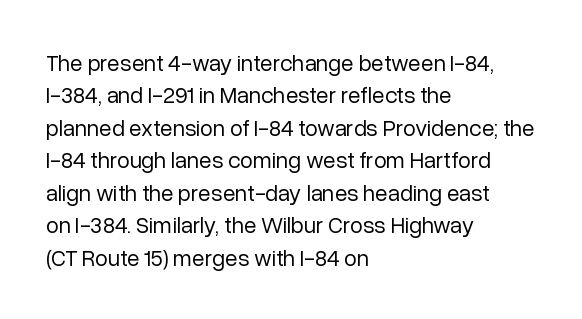
Q: Is the text bold? A: No.
Q: Is the text italic (slanted)? A: No, it is upright.
Q: Is the text underlined? A: No.
Q: How is the paragraph aligned? A: Left-aligned.
Q: Is the spacing between letters normal or unusually wide? A: Normal.
Q: Is the spacing between lines tight, normal or loose? A: Normal.
